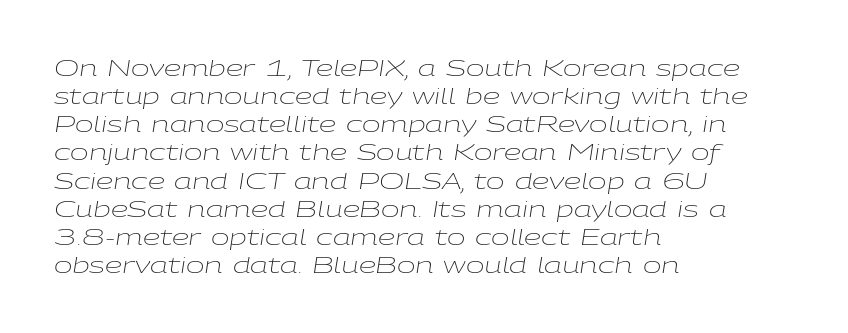
The zone under the glyphs is completely vacant. These glyphs show unthickened strokes, regular width or finer. Is the type slanted? Yes — the strokes lean at a clear angle. Regular leading.
